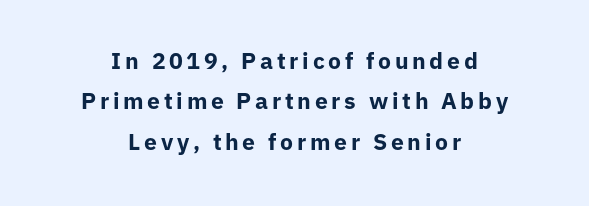
Q: Is the text bold? A: Yes.
Q: Is the text italic (slanted)? A: No, it is upright.
Q: Is the text underlined? A: No.
Q: How is the paragraph aligned? A: Centered.
